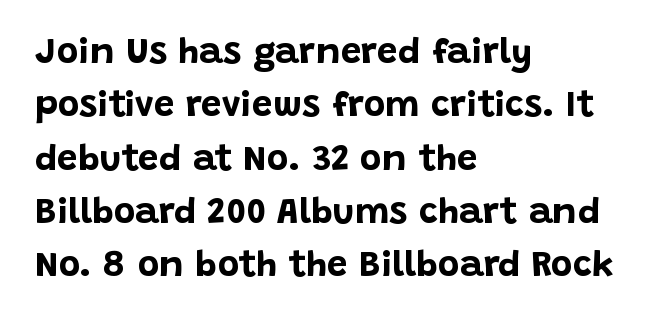
Q: Is the text bold? A: Yes.
Q: Is the text italic (slanted)? A: No, it is upright.
Q: Is the typeface a serif or a sans-serif typeface? A: Sans-serif.
Q: Is the text underlined? A: No.
Q: How is the paragraph aligned? A: Left-aligned.
Q: Is the spacing between letters normal or unusually wide? A: Normal.
Q: Is the spacing between lines tight, normal or loose? A: Normal.
Q: Width (condensed, normal, or wide)? A: Normal.
Q: Stroke contrast? A: Low.
Q: x-height? A: Large.
Q: Monospaced? A: No.
